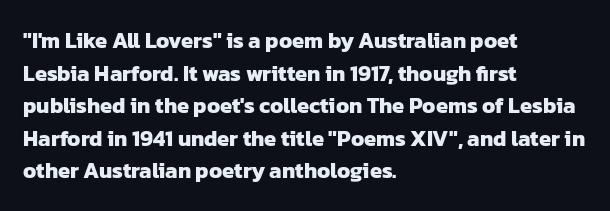
Q: Is the text bold? A: Yes.
Q: Is the text underlined? A: No.
Q: How is the paragraph aligned? A: Left-aligned.
Q: Is the spacing between letters normal or unusually wide? A: Normal.
Q: Is the spacing between lines tight, normal or loose? A: Normal.
